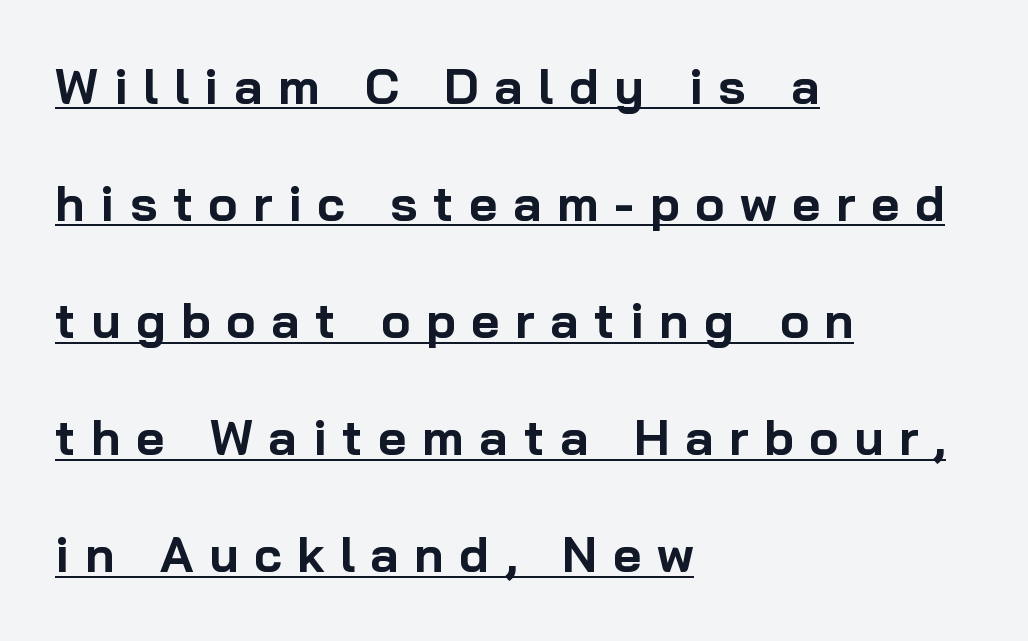
Q: Is the text bold? A: Yes.
Q: Is the text italic (slanted)? A: No, it is upright.
Q: Is the typeface a serif or a sans-serif typeface? A: Sans-serif.
Q: Is the text underlined? A: Yes.
Q: How is the paragraph aligned? A: Left-aligned.
Q: Is the spacing between letters normal or unusually wide? A: Unusually wide.
Q: Is the spacing between lines tight, normal or loose? A: Loose.
Q: Width (condensed, normal, or wide)? A: Normal.
Q: Stroke contrast? A: Low.
Q: x-height? A: Medium.
Q: Monospaced? A: No.
